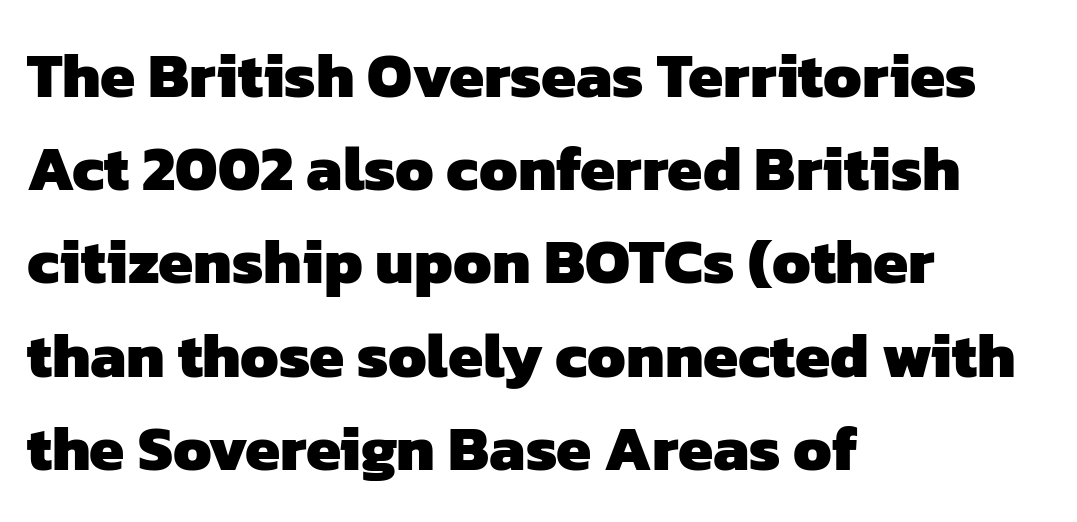
The sample has been set heavy, in full bold. Note: no serifs on the glyphs. Horizontally, the lines are justified to the leading edge only. How would I describe the line gaps? Plain and ordinary. The gap between lines stays unmarked. The letters advance in unequal steps, a hallmark of proportional type.
